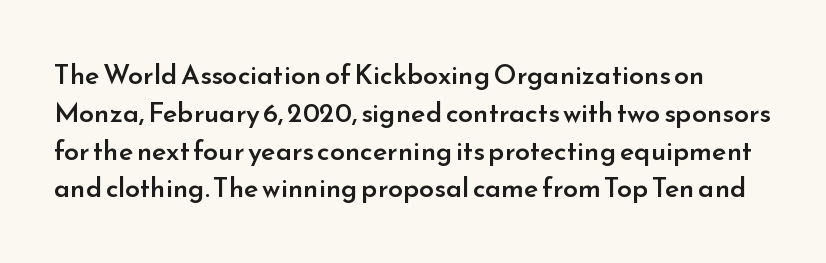
The image shows 27 px text type, upright; set normal line spacing (1.4x), normal letter spacing, not underlined.
